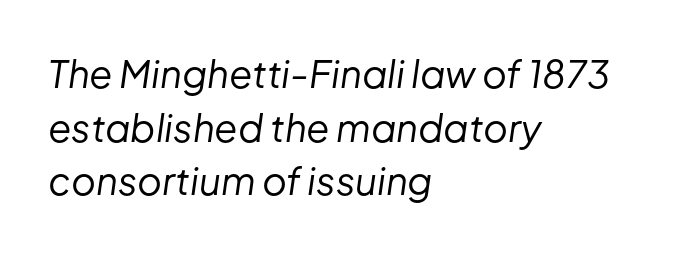
{"italic": "yes", "lean": "right", "slant_degrees": 8, "bold": "no", "weight": "regular", "width": "normal", "stroke_contrast": "low", "x_height": "medium", "monospaced": "no", "underline": "no", "align": "left", "line_spacing": "normal", "line_spacing_ratio": 1.41, "letter_spacing": "normal", "letter_spacing_em": 0.0, "glyph_px": 38}
